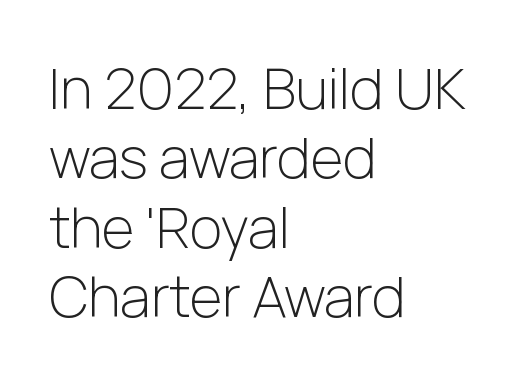
{"serif": "no", "italic": "no", "bold": "no", "weight": "light", "width": "normal", "stroke_contrast": "low", "x_height": "medium", "monospaced": "no", "underline": "no", "align": "left", "line_spacing_ratio": 1.24, "letter_spacing": "normal", "letter_spacing_em": 0.0, "glyph_px": 56}
